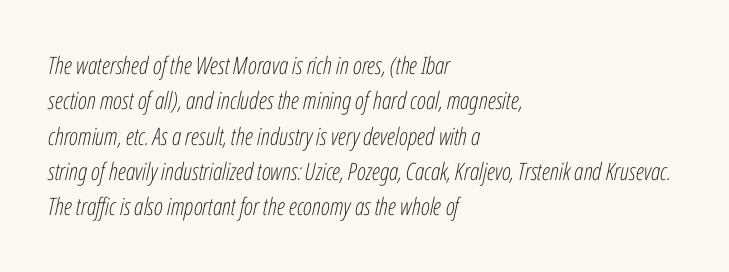
The image shows 24 px text type, italic (leaning right); set left-aligned, normal line spacing (1.47x), normal letter spacing, not underlined.
